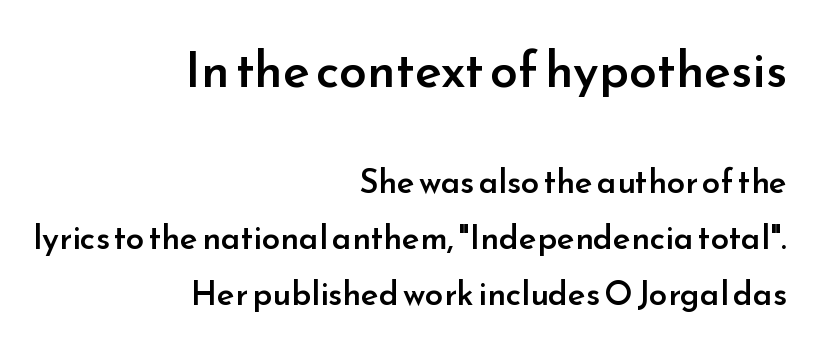
{"serif": "no", "italic": "no", "bold": "semi", "weight": "semibold", "width": "normal", "stroke_contrast": "low", "x_height": "small", "monospaced": "no", "underline": "no", "align": "right", "line_spacing": "normal", "line_spacing_ratio": 1.69, "letter_spacing": "normal", "letter_spacing_em": 0.0, "larger_block": "first", "size_ratio": 1.52, "glyph_px": 50}
